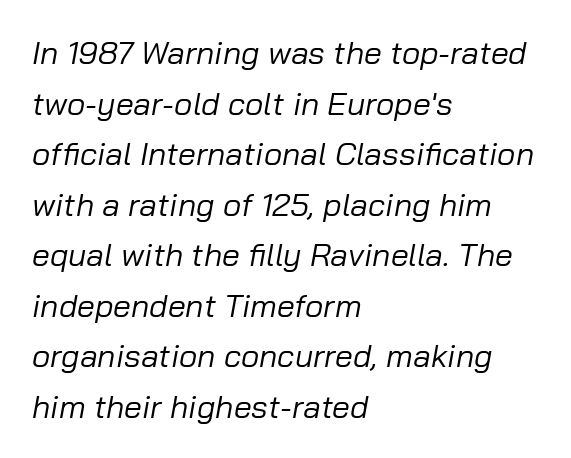
Q: Is the text bold? A: No.
Q: Is the text italic (slanted)? A: Yes, it leans right by about 10 degrees.
Q: Is the text underlined? A: No.
Q: How is the paragraph aligned? A: Left-aligned.
Q: Is the spacing between letters normal or unusually wide? A: Normal.
Q: Is the spacing between lines tight, normal or loose? A: Normal.
Q: Width (condensed, normal, or wide)? A: Normal.
Q: Stroke contrast? A: Low.
Q: x-height? A: Medium.
Q: Monospaced? A: No.
